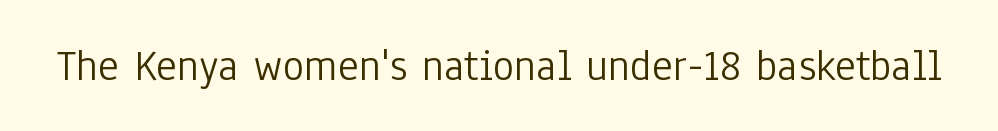
{"serif": "no", "italic": "no", "bold": "no", "weight": "light", "width": "condensed", "stroke_contrast": "low", "x_height": "medium", "monospaced": "no", "underline": "no", "letter_spacing": "normal", "letter_spacing_em": 0.0, "glyph_px": 45}
